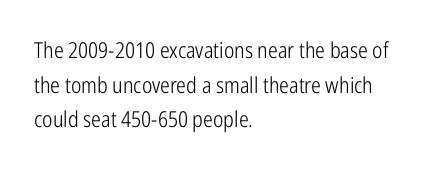
{"italic": "no", "bold": "no", "underline": "no", "align": "left", "line_spacing": "normal", "line_spacing_ratio": 1.57, "letter_spacing": "normal", "letter_spacing_em": 0.0, "glyph_px": 22}
